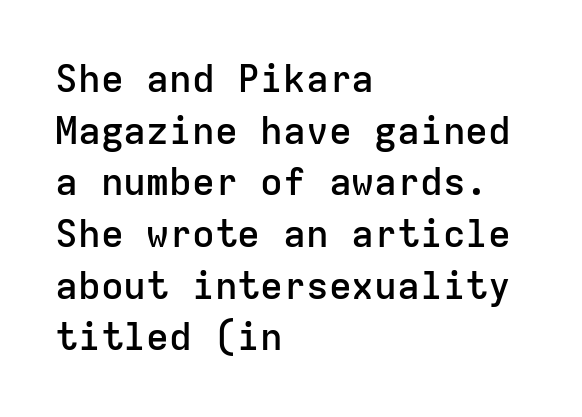
The image shows 38 px semibold sans-serif type, upright, monospaced; set left-aligned, normal line spacing (1.36x), normal letter spacing, not underlined; low stroke contrast and a medium x-height.
